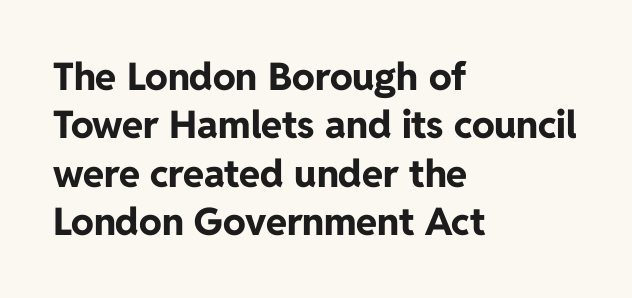
You could not count columns in this text — the font is proportionally spaced. The face used here has the dense, thick strokes of a bold. The letters carry no serifs — their stems end cleanly without finishing strokes. Only glyphs here, with clear space below each row.
